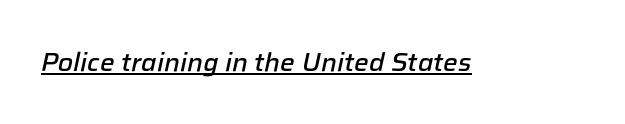
The text carries the slant typical of an italic or oblique font. The tracking reads as untouched default to a designer's eye. Its strokes are somewhat broadened, the hallmark of semibold type. Quick note: underline on.
